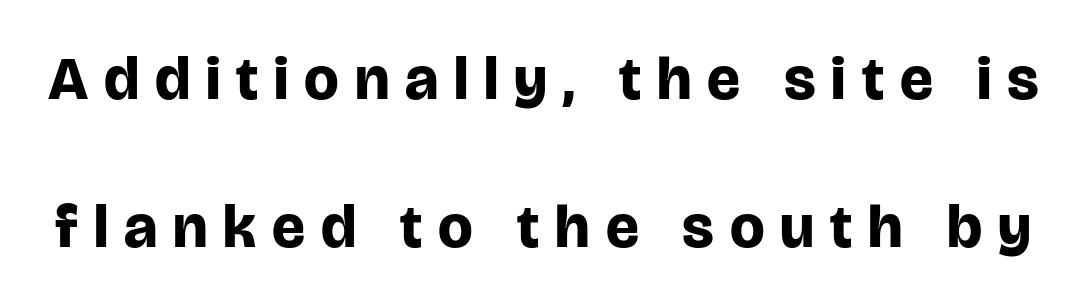
Q: Is the text bold? A: Yes.
Q: Is the text italic (slanted)? A: No, it is upright.
Q: Is the typeface a serif or a sans-serif typeface? A: Sans-serif.
Q: Is the text underlined? A: No.
Q: Is the spacing between letters normal or unusually wide? A: Unusually wide.
Q: Is the spacing between lines tight, normal or loose? A: Loose.
Q: Width (condensed, normal, or wide)? A: Normal.
Q: Stroke contrast? A: Low.
Q: x-height? A: Large.
Q: Monospaced? A: No.
